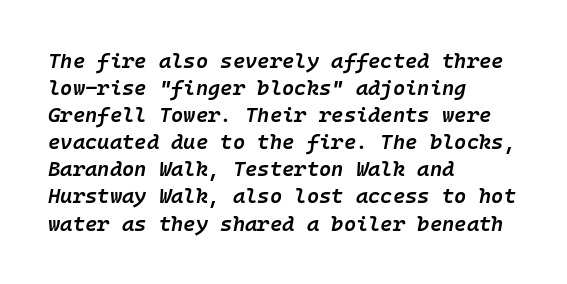
Q: Is the text bold? A: Semi-bold.
Q: Is the text italic (slanted)? A: Yes, it leans right by about 10 degrees.
Q: Is the text underlined? A: No.
Q: How is the paragraph aligned? A: Left-aligned.
Q: Is the spacing between letters normal or unusually wide? A: Normal.
Q: Is the spacing between lines tight, normal or loose? A: Normal.
